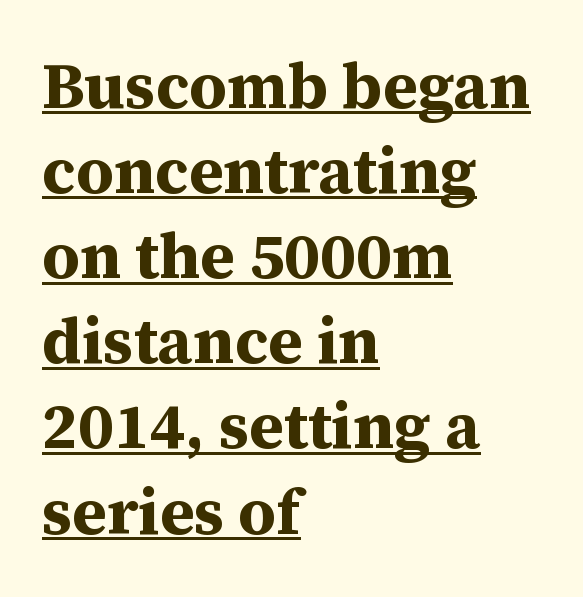
The image shows 64 px bold serif type, upright; set left-aligned, normal line spacing (1.33x), normal letter spacing, underlined; medium stroke contrast and a medium x-height.
